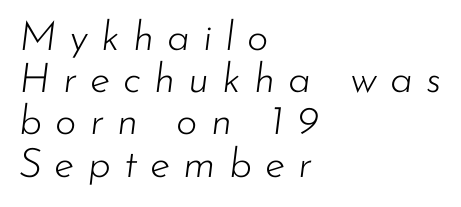
Q: Is the text bold? A: No.
Q: Is the text italic (slanted)? A: Yes, it leans right by about 7 degrees.
Q: Is the text underlined? A: No.
Q: How is the paragraph aligned? A: Left-aligned.
Q: Is the spacing between letters normal or unusually wide? A: Unusually wide.
Q: Is the spacing between lines tight, normal or loose? A: Tight.
Q: Width (condensed, normal, or wide)? A: Normal.
Q: Stroke contrast? A: Low.
Q: x-height? A: Small.
Q: Monospaced? A: No.
